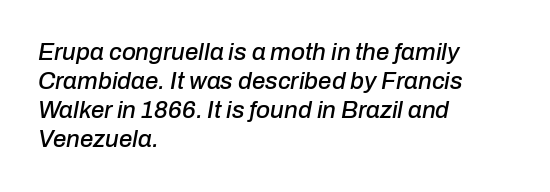
The image shows 24 px text type, italic (leaning right); set left-aligned, line spacing 1.21x, normal letter spacing, not underlined.
